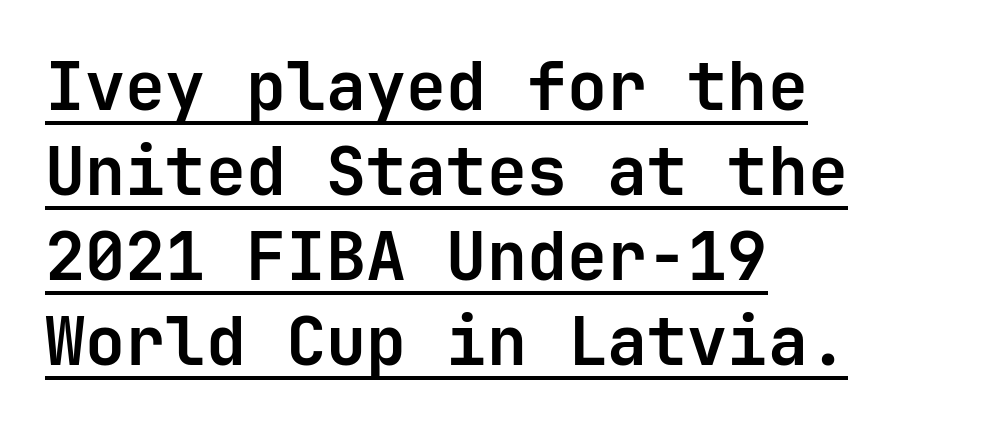
{"serif": "no", "italic": "no", "bold": "yes", "weight": "semibold", "width": "normal", "stroke_contrast": "low", "x_height": "medium", "underline": "yes", "align": "left", "line_spacing": "normal", "line_spacing_ratio": 1.27, "letter_spacing": "normal", "letter_spacing_em": 0.0, "glyph_px": 67}
